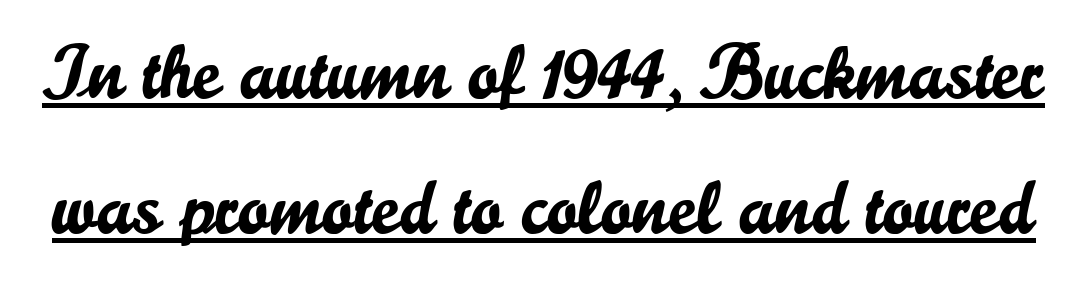
Grotesque or geometric, the face here clearly has no serifs. You could not count columns in this text — the font is proportionally spaced. Tracking value appears to be zero — textbook default spacing. The string is rendered with underlining switched on.
